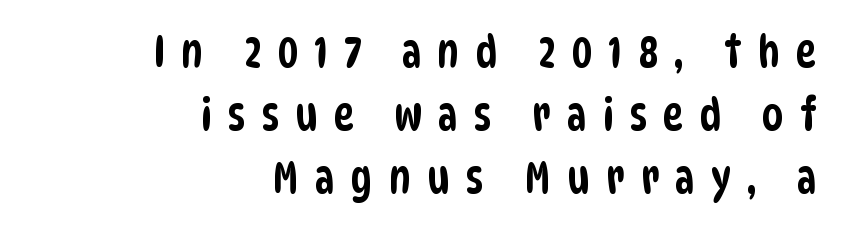
Descenders are the only things crossing below the line. These lines are rendered in a variable-pitch font. Note: no serifs on the glyphs. Short note: letters widely spaced.
